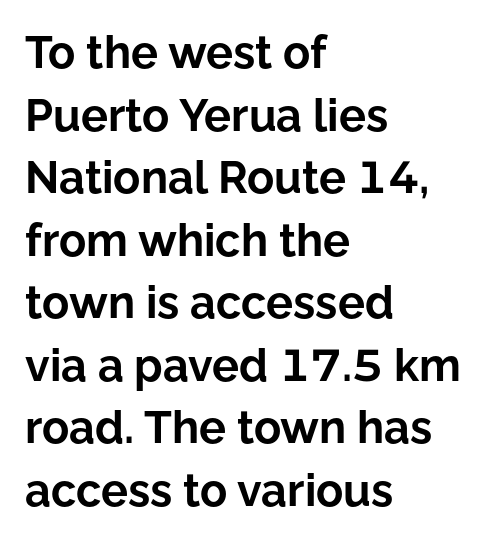
{"serif": "no", "italic": "no", "bold": "yes", "weight": "bold", "width": "normal", "stroke_contrast": "low", "x_height": "medium", "monospaced": "no", "underline": "no", "align": "left", "line_spacing": "normal", "line_spacing_ratio": 1.39, "letter_spacing": "normal", "letter_spacing_em": 0.0, "glyph_px": 45}
